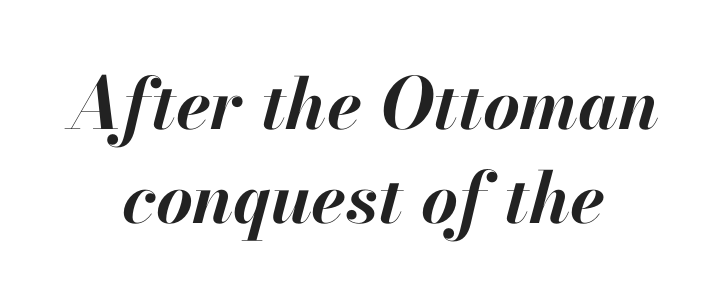
The image shows 71 px bold type, italic (leaning right); set centered, normal line spacing (1.32x), normal letter spacing, not underlined; high stroke contrast and a small x-height.
